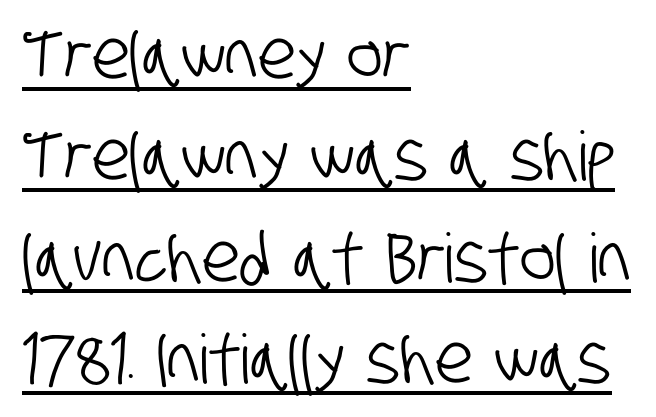
Leading: standard. No extra tracking has been applied to these lines. Does the type have serifs? No, each stem ends abruptly. In designer terms, the underline attribute is active on this setting. The setting favours the left margin, as ordinary paragraphs usually do.
